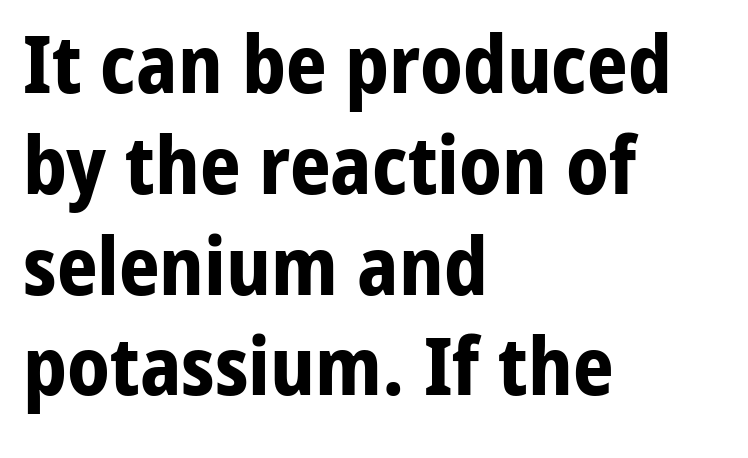
Q: Is the text bold? A: Yes.
Q: Is the text italic (slanted)? A: No, it is upright.
Q: Is the typeface a serif or a sans-serif typeface? A: Sans-serif.
Q: Is the text underlined? A: No.
Q: How is the paragraph aligned? A: Left-aligned.
Q: Is the spacing between letters normal or unusually wide? A: Normal.
Q: Is the spacing between lines tight, normal or loose? A: Normal.
Q: Width (condensed, normal, or wide)? A: Normal.
Q: Stroke contrast? A: Low.
Q: x-height? A: Medium.
Q: Monospaced? A: No.
